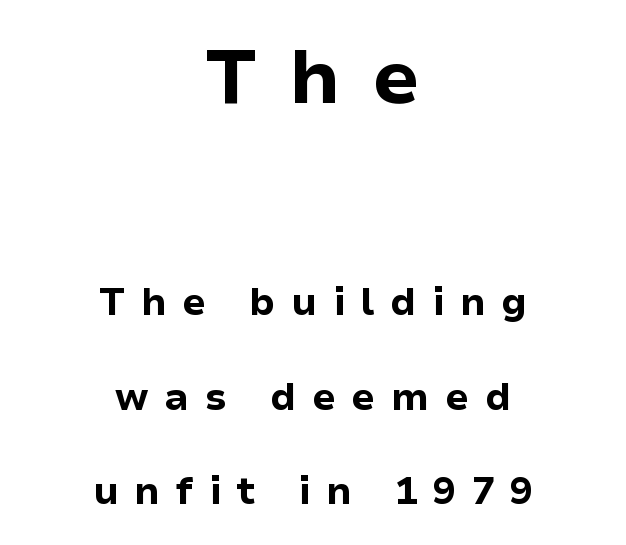
Q: Is the text bold? A: Yes.
Q: Is the text italic (slanted)? A: No, it is upright.
Q: Is the typeface a serif or a sans-serif typeface? A: Sans-serif.
Q: Is the text underlined? A: No.
Q: How is the paragraph aligned? A: Centered.
Q: Is the spacing between letters normal or unusually wide? A: Unusually wide.
Q: Is the spacing between lines tight, normal or loose? A: Loose.
Q: Which block of text is set in a larger size, the first (top) or the second (bottom)? A: The first (top) one.
Q: Width (condensed, normal, or wide)? A: Normal.
Q: Stroke contrast? A: Low.
Q: x-height? A: Medium.
Q: Monospaced? A: No.
